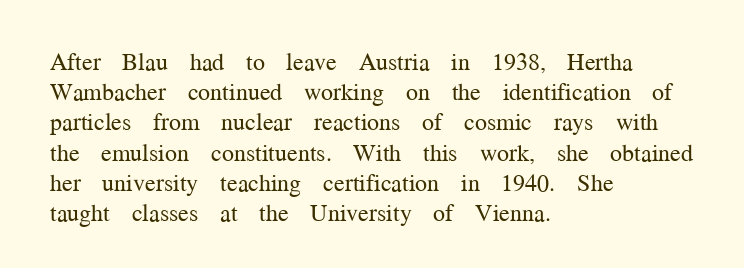
The image shows 24 px text type, upright; set left-aligned, normal line spacing (1.26x), normal letter spacing, not underlined.
